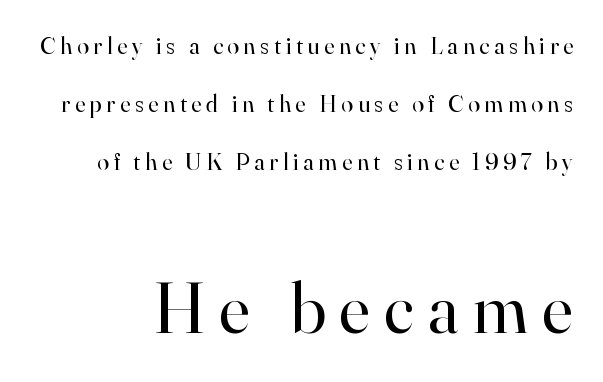
The image shows 72 px regular-weight serif type, upright; set loose line spacing (2.42x), unusually wide letter spacing (+0.2 em), not underlined; the second (bottom) block is 3.0x larger; high stroke contrast and a small x-height.
